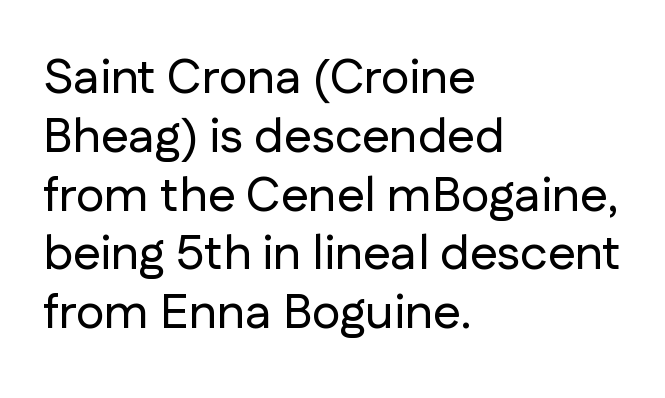
{"serif": "no", "italic": "no", "width": "normal", "stroke_contrast": "low", "x_height": "medium", "monospaced": "no", "underline": "no", "align": "left", "line_spacing_ratio": 1.2, "letter_spacing": "normal", "letter_spacing_em": 0.0, "glyph_px": 49}
